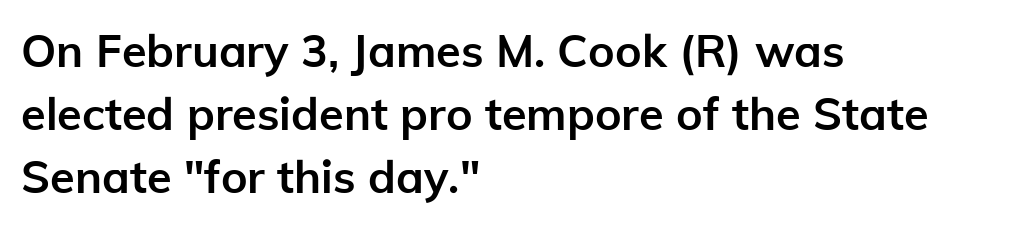
Check the space under the baseline: it is left empty. The face used here is proportionally spaced, like ordinary book or web type. Which margin do the lines hug? The left one — the right edge is uneven. Ascenders rise straight up at ninety degrees. Inter-character spacing is left at the font's built-in metrics. You'd pick this weight for a headline — it's a proper bold.
